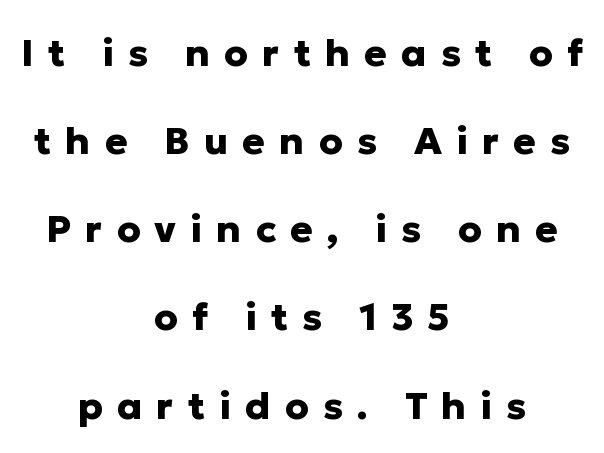
The image shows 38 px heavy sans-serif type, upright; set centered, loose line spacing (2.32x), unusually wide letter spacing (+0.37 em), not underlined; low stroke contrast and a medium x-height.
